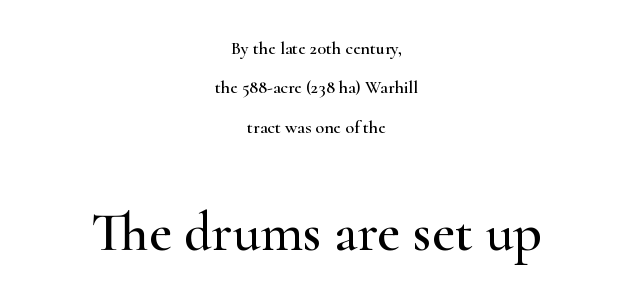
{"serif": "yes", "italic": "no", "width": "wide", "stroke_contrast": "high", "x_height": "small", "monospaced": "no", "underline": "no", "align": "center", "line_spacing": "loose", "line_spacing_ratio": 2.19, "letter_spacing": "normal", "letter_spacing_em": 0.0, "larger_block": "second", "size_ratio": 3.06, "glyph_px": 55}
